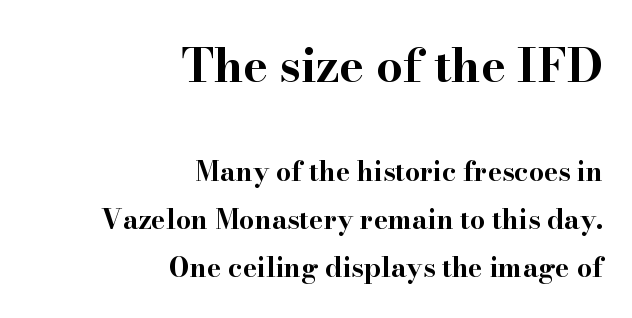
The image shows 47 px bold, wide serif type, upright; set right-aligned, line spacing 1.78x, normal letter spacing, not underlined; the first (top) block is 1.74x larger; high stroke contrast and a small x-height.
